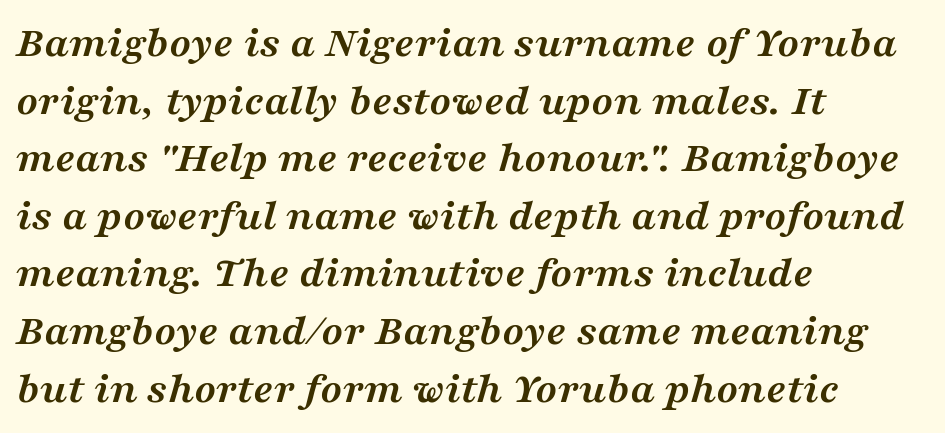
Q: Is the text bold? A: Yes.
Q: Is the text italic (slanted)? A: Yes, it leans right by about 16 degrees.
Q: Is the typeface a serif or a sans-serif typeface? A: Serif.
Q: Is the text underlined? A: No.
Q: How is the paragraph aligned? A: Left-aligned.
Q: Is the spacing between letters normal or unusually wide? A: Normal.
Q: Is the spacing between lines tight, normal or loose? A: Normal.
Q: Width (condensed, normal, or wide)? A: Wide.
Q: Stroke contrast? A: Medium.
Q: x-height? A: Medium.
Q: Monospaced? A: No.
